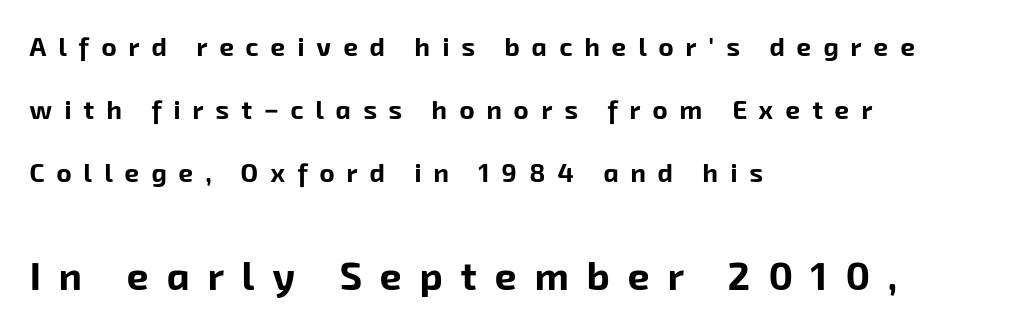
Q: Is the text bold? A: Yes.
Q: Is the typeface a serif or a sans-serif typeface? A: Sans-serif.
Q: Is the text underlined? A: No.
Q: How is the paragraph aligned? A: Left-aligned.
Q: Is the spacing between letters normal or unusually wide? A: Unusually wide.
Q: Is the spacing between lines tight, normal or loose? A: Loose.
Q: Which block of text is set in a larger size, the first (top) or the second (bottom)? A: The second (bottom) one.
Q: Width (condensed, normal, or wide)? A: Normal.
Q: Stroke contrast? A: Low.
Q: x-height? A: Medium.
Q: Monospaced? A: No.
